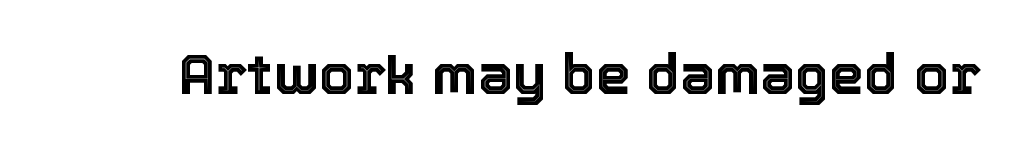
The image shows 56 px text type, upright; set normal letter spacing, not underlined; a medium x-height.
